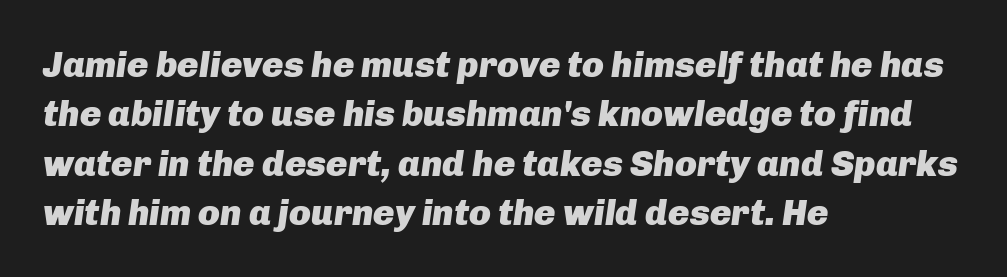
Q: Is the text bold? A: Yes.
Q: Is the text italic (slanted)? A: Yes, it leans right by about 8 degrees.
Q: Is the text underlined? A: No.
Q: How is the paragraph aligned? A: Left-aligned.
Q: Is the spacing between letters normal or unusually wide? A: Normal.
Q: Is the spacing between lines tight, normal or loose? A: Normal.
Q: Width (condensed, normal, or wide)? A: Normal.
Q: Stroke contrast? A: Low.
Q: x-height? A: Medium.
Q: Monospaced? A: No.
